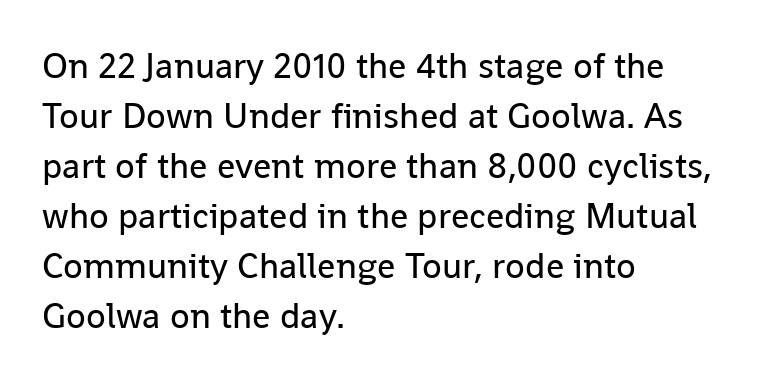
{"serif": "no", "italic": "no", "bold": "no", "weight": "regular", "width": "normal", "stroke_contrast": "low", "x_height": "medium", "monospaced": "no", "underline": "no", "align": "left", "line_spacing": "normal", "line_spacing_ratio": 1.39, "letter_spacing": "normal", "letter_spacing_em": 0.0, "glyph_px": 36}
